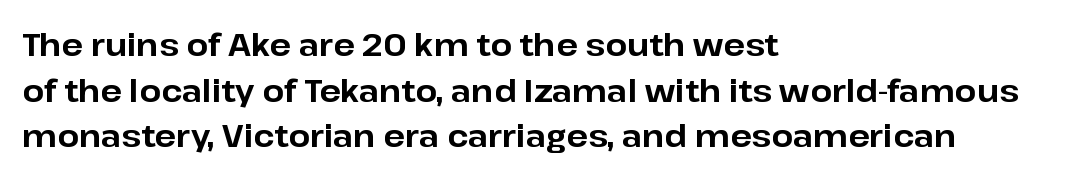
The font family rendered here belongs to the sans-serif group. The tracking reads as untouched default to a designer's eye. The specimen reads as upright at a glance. A normal amount of white space separates one row of letters from the next. The baseline area is clear. The lines are quadded left.
